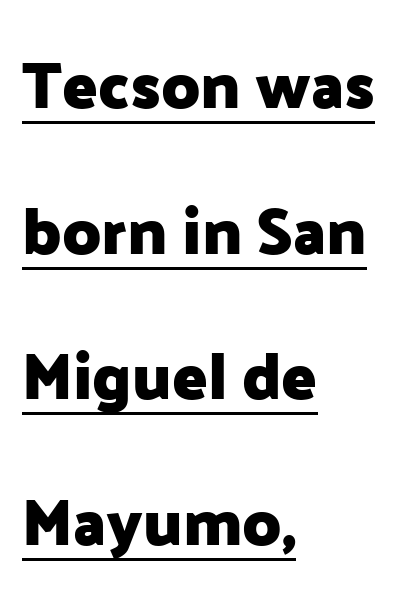
Serif or sans? Sans — the stroke terminals are bare. A typesetter would call this zero additional tracking. Where is the straight margin? On the left. Style check: upright.
